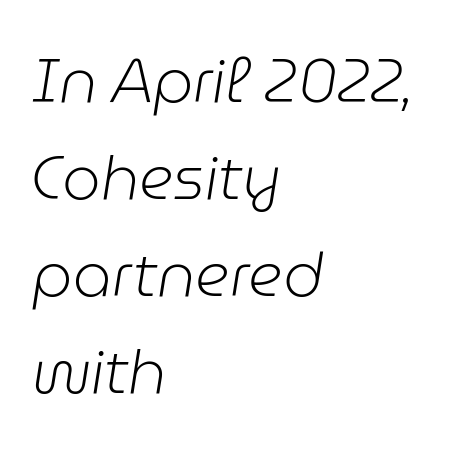
{"italic": "yes", "lean": "right", "slant_degrees": 9, "bold": "no", "weight": "light", "width": "normal", "stroke_contrast": "low", "x_height": "medium", "monospaced": "no", "underline": "no", "align": "left", "line_spacing": "normal", "line_spacing_ratio": 1.59, "letter_spacing": "normal", "letter_spacing_em": 0.0, "glyph_px": 61}
